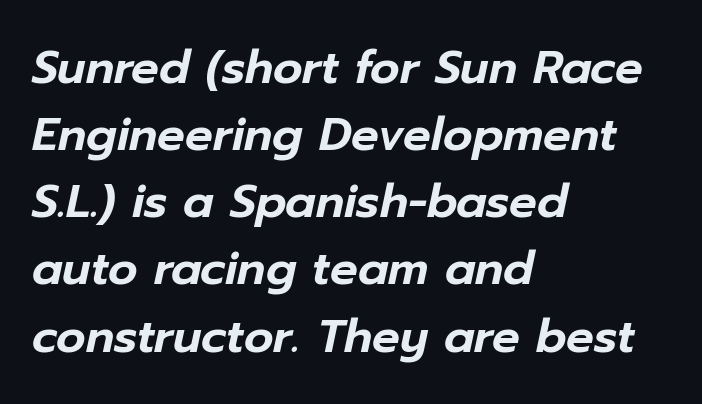
Look at the tracking — it's just the regular setting, nothing added. Does the lettering tilt? It does — this is italic. These lines are set flush left with a ragged right edge. Leading matches the norm, producing a regular column. Note the varied advance widths — an 'i' is clearly narrower than an 'm'.
